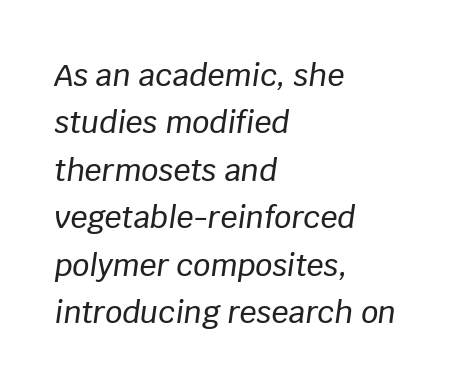
Q: Is the text italic (slanted)? A: Yes, it leans right by about 8 degrees.
Q: Is the text underlined? A: No.
Q: How is the paragraph aligned? A: Left-aligned.
Q: Is the spacing between letters normal or unusually wide? A: Normal.
Q: Is the spacing between lines tight, normal or loose? A: Normal.
Q: Width (condensed, normal, or wide)? A: Normal.
Q: Stroke contrast? A: Low.
Q: x-height? A: Large.
Q: Monospaced? A: No.
